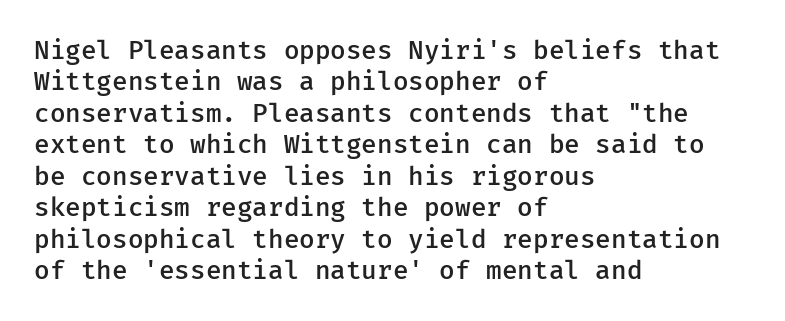
Here the glyphs are tracked normally, forming tight word shapes. Posture: vertical. Quick note: underline off. In CSS terms this would be text-align: left. This is moderately heavy type, rendered in semibold.
